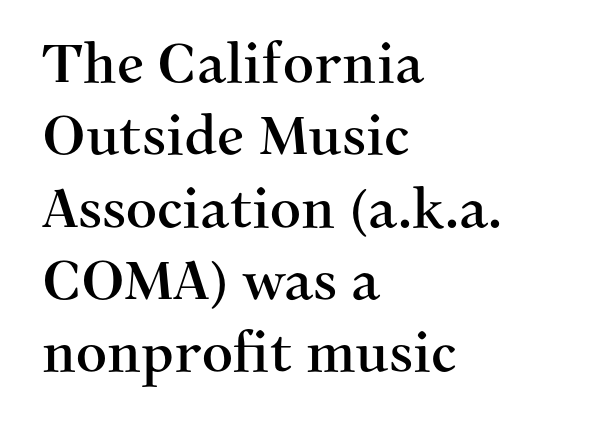
No word sits above an underline. Spacing verdict: proportional, widths tailored to each character. The characters display serif detailing at their extremities. If you measured baseline to baseline, you'd find a middling distance. The typesetter chose a ragged-right arrangement here.
